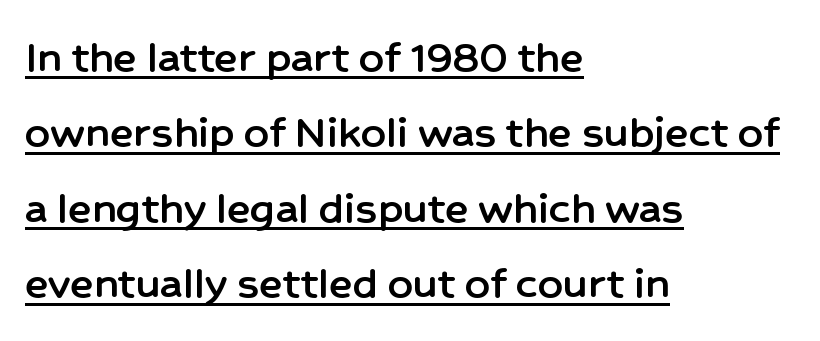
The image shows 49 px sans-serif type, upright; set left-aligned, normal line spacing (1.54x), normal letter spacing, underlined; low stroke contrast and a medium x-height.
